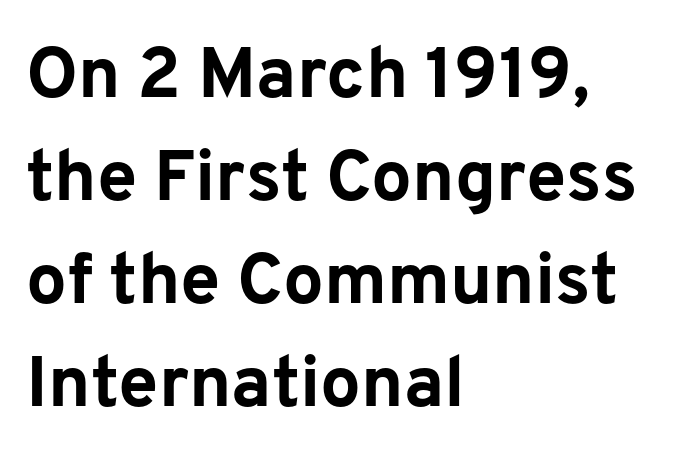
{"serif": "no", "italic": "no", "bold": "yes", "weight": "bold", "width": "normal", "stroke_contrast": "low", "x_height": "medium", "monospaced": "no", "underline": "no", "align": "left", "line_spacing": "normal", "line_spacing_ratio": 1.43, "letter_spacing": "normal", "letter_spacing_em": 0.0, "glyph_px": 72}
